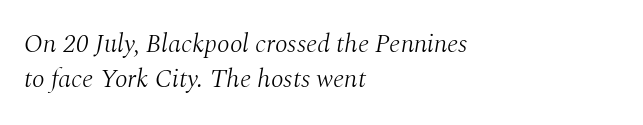
Rows of type keep a routine distance in the vertical direction. Reading down the block, your eye returns to a fixed left position each line. You can tell it's italic because the verticals aren't actually vertical. Underlining? Definitely not there. The face used here is rendered with its standard letterfit.
